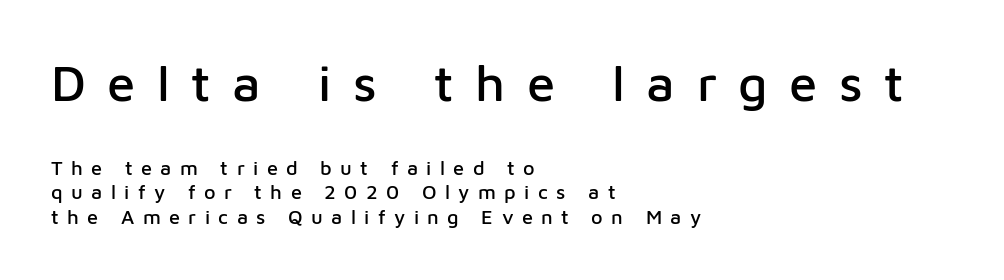
The lines are quadded left. Is there any slant? The stems are plumb. The glyphs in this specimen are sans serif. Characters follow at a spacing far wider than the type designer built in. No word sits above an underline. Block one is the big one; block two sits smaller underneath.
